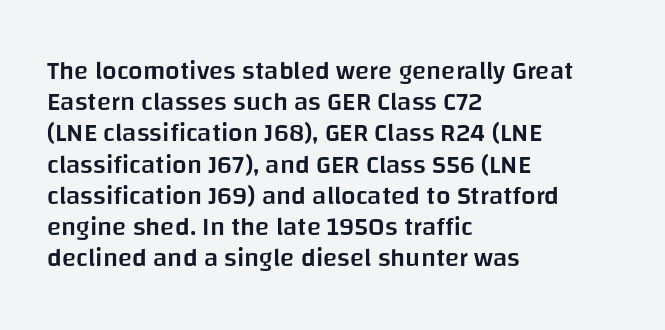
Q: Is the text bold? A: Semi-bold.
Q: Is the text italic (slanted)? A: No, it is upright.
Q: Is the text underlined? A: No.
Q: How is the paragraph aligned? A: Left-aligned.
Q: Is the spacing between letters normal or unusually wide? A: Normal.
